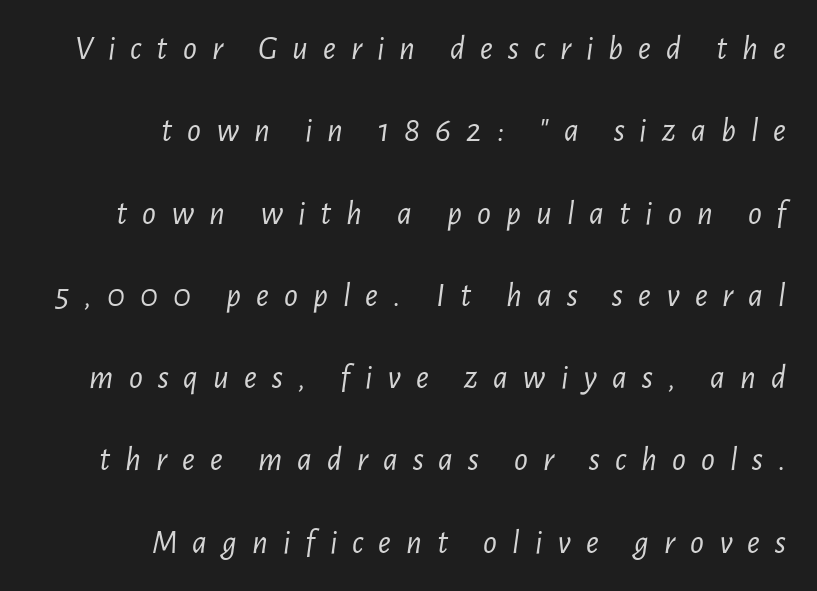
The image shows 34 px light, condensed type, italic (leaning right); set right-aligned, loose line spacing (2.42x), unusually wide letter spacing (+0.44 em), not underlined; low stroke contrast and a medium x-height.
